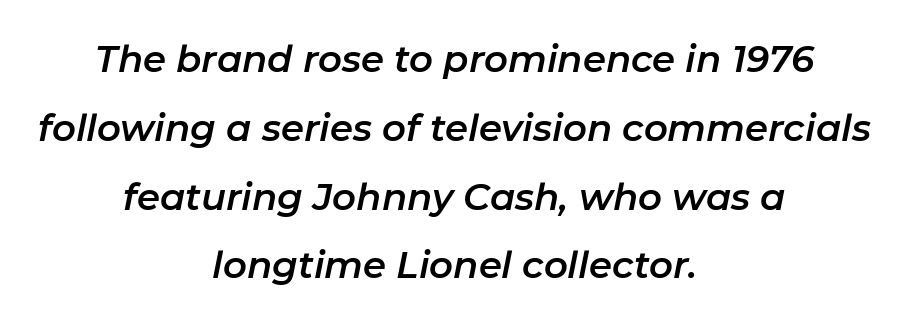
Letter spacing: default. Reading down the block, each line starts at a different indent, mirrored at its end. Observe the lean: these are italic letterforms. Descenders hang freely into open space.
